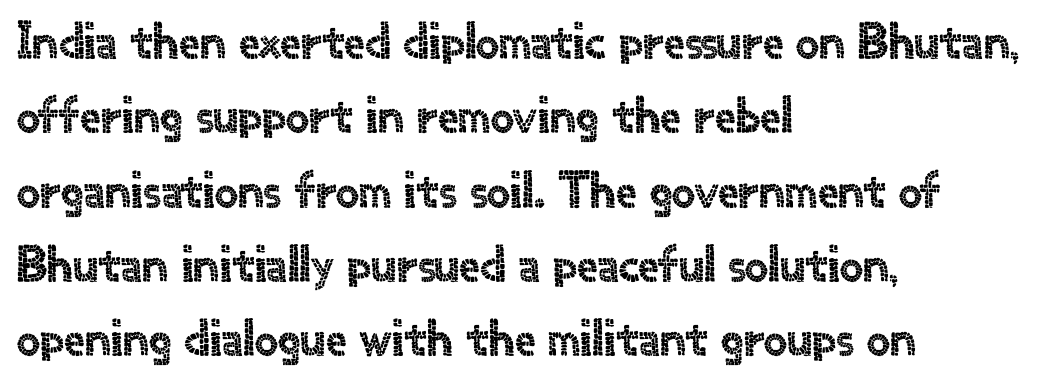
The image shows 52 px sans-serif type, upright; set left-aligned, normal line spacing (1.43x), normal letter spacing, not underlined; a small x-height.
